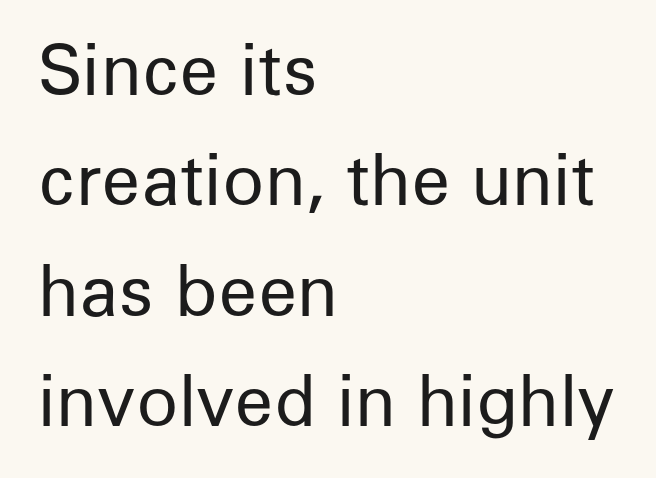
The image shows 69 px regular-weight sans-serif type, upright; set left-aligned, normal line spacing (1.6x), normal letter spacing, not underlined; low stroke contrast and a medium x-height.
